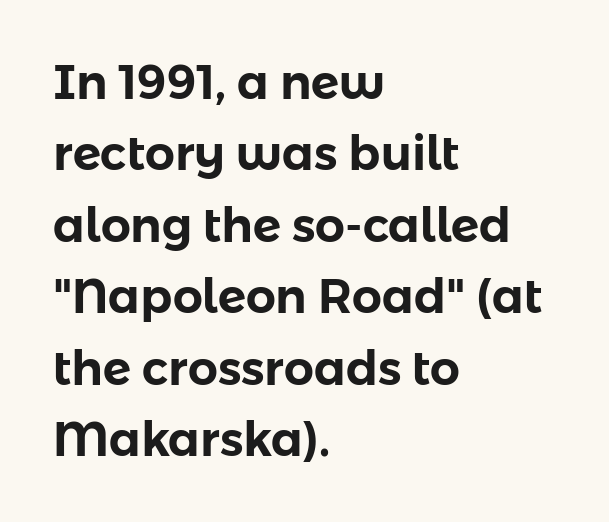
Posture: straight, roman, zero tilt. Reading down the column, the eye jumps a familiar distance to each next line. The compositor pushed each line to the left boundary. Underlining? Definitely not there.
